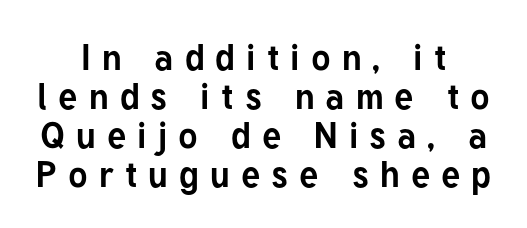
The image shows 36 px bold sans-serif type, upright; set tight line spacing (1.08x), unusually wide letter spacing (+0.31 em), not underlined; low stroke contrast and a medium x-height.
